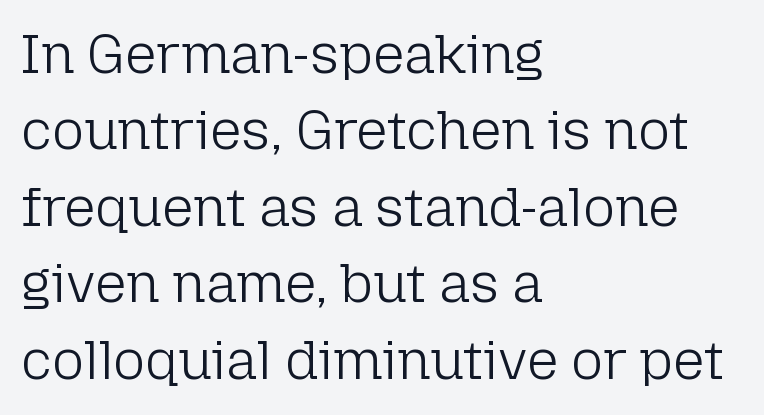
Q: Is the text bold? A: No.
Q: Is the text italic (slanted)? A: No, it is upright.
Q: Is the typeface a serif or a sans-serif typeface? A: Sans-serif.
Q: Is the text underlined? A: No.
Q: How is the paragraph aligned? A: Left-aligned.
Q: Is the spacing between letters normal or unusually wide? A: Normal.
Q: Is the spacing between lines tight, normal or loose? A: Normal.
Q: Width (condensed, normal, or wide)? A: Normal.
Q: Stroke contrast? A: Low.
Q: x-height? A: Medium.
Q: Monospaced? A: No.
